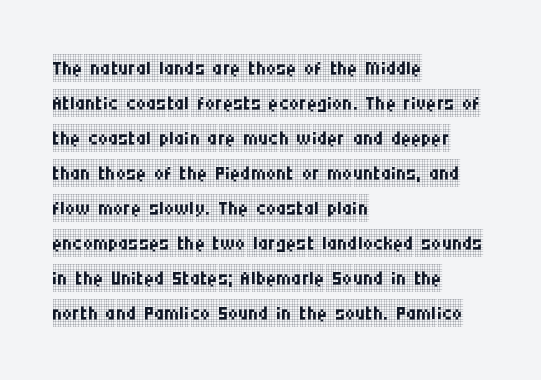
{"serif": "yes", "italic": "no", "bold": "no", "weight": "regular", "width": "condensed", "stroke_contrast": "low", "x_height": "large", "monospaced": "no", "underline": "no", "align": "left", "line_spacing": "normal", "line_spacing_ratio": 1.25, "letter_spacing": "normal", "letter_spacing_em": 0.0, "glyph_px": 28}
